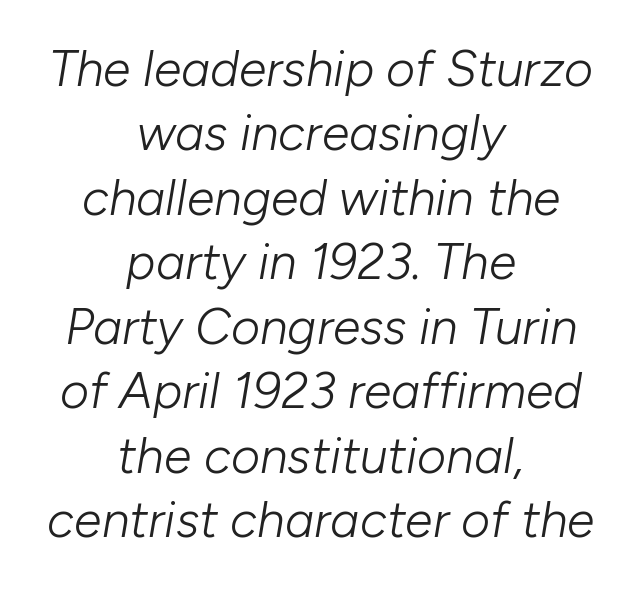
Looks like regular typesetting: each glyph gets only the width it needs. Evenly set lines give the paragraph a standard silhouette. There is no visible air inserted between adjacent glyphs. Would a proofreader flag this as italicized? Yes. Vertical stems look standard width or narrower in stroke. Typeset on center — no edge is straight.
